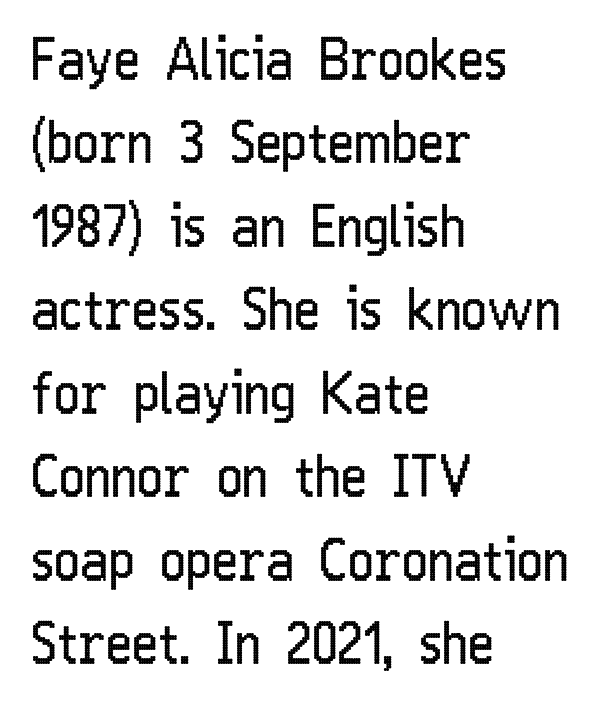
No heavy texture on the line: the type isn't bold. Where is the straight margin? On the left. Italic: no, the glyphs are upright roman. Just letters on the line, the space beneath them empty.
